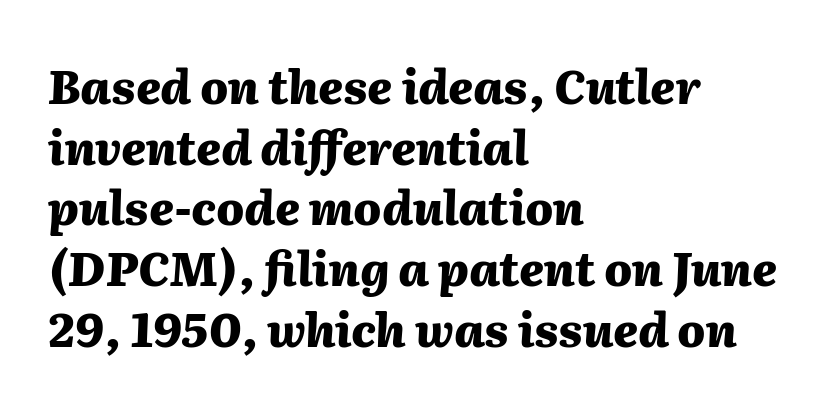
Q: Is the text bold? A: Yes.
Q: Is the text italic (slanted)? A: Yes, it leans right by about 2 degrees.
Q: Is the text underlined? A: No.
Q: How is the paragraph aligned? A: Left-aligned.
Q: Is the spacing between letters normal or unusually wide? A: Normal.
Q: Is the spacing between lines tight, normal or loose? A: Normal.
Q: Width (condensed, normal, or wide)? A: Normal.
Q: Stroke contrast? A: Medium.
Q: x-height? A: Medium.
Q: Monospaced? A: No.
